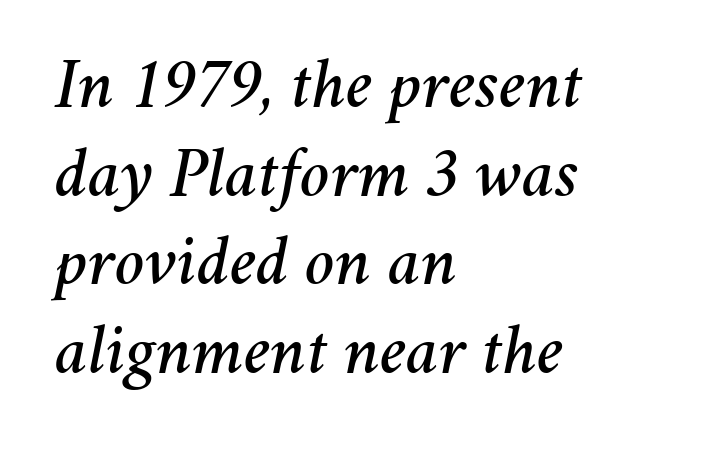
The zone under the glyphs is completely vacant. This rendering uses left alignment, leaving the right contour irregular. The space between consecutive lines is moderate. The letters sit at their default tracking, neither squeezed nor spread.
